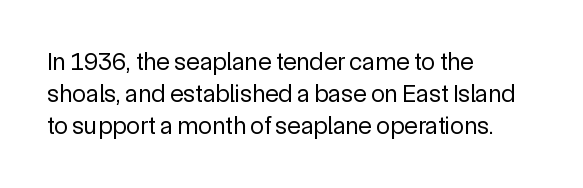
These lines keep a tight, regular rhythm from letter to letter. This sample is left-justified, so line endings fall wherever the words run out. The space between consecutive lines is moderate. Do the letters lean? They stand straight. The passage shown is not underscored anywhere. Stems and bowls with no extra thickness — not bold.
